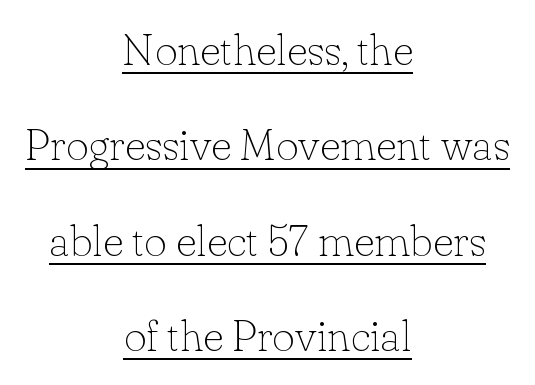
Q: Is the text bold? A: No.
Q: Is the text italic (slanted)? A: No, it is upright.
Q: Is the typeface a serif or a sans-serif typeface? A: Serif.
Q: Is the text underlined? A: Yes.
Q: How is the paragraph aligned? A: Centered.
Q: Is the spacing between letters normal or unusually wide? A: Normal.
Q: Is the spacing between lines tight, normal or loose? A: Loose.
Q: Width (condensed, normal, or wide)? A: Normal.
Q: Stroke contrast? A: Low.
Q: x-height? A: Small.
Q: Monospaced? A: No.
